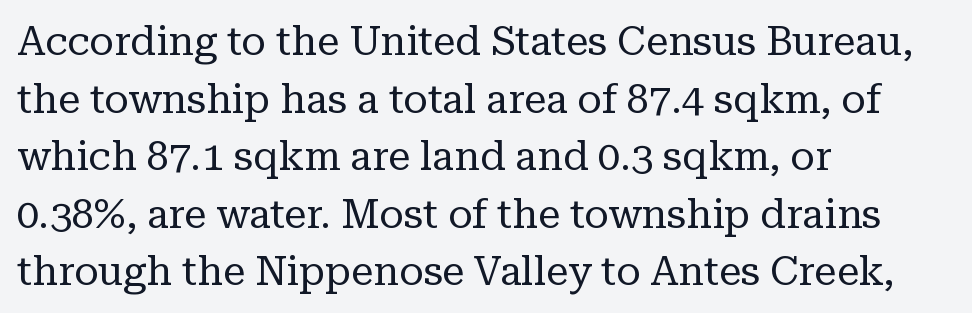
{"serif": "yes", "italic": "no", "bold": "no", "weight": "regular", "width": "normal", "stroke_contrast": "low", "x_height": "medium", "monospaced": "no", "underline": "no", "align": "left", "line_spacing": "normal", "line_spacing_ratio": 1.44, "letter_spacing": "normal", "letter_spacing_em": 0.0, "glyph_px": 40}
